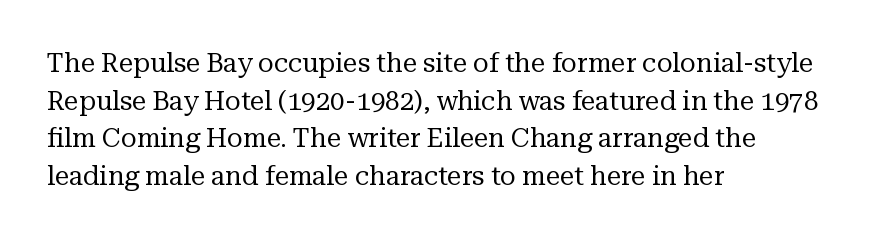
Q: Is the text bold? A: No.
Q: Is the text italic (slanted)? A: No, it is upright.
Q: Is the text underlined? A: No.
Q: How is the paragraph aligned? A: Left-aligned.
Q: Is the spacing between letters normal or unusually wide? A: Normal.
Q: Is the spacing between lines tight, normal or loose? A: Normal.
